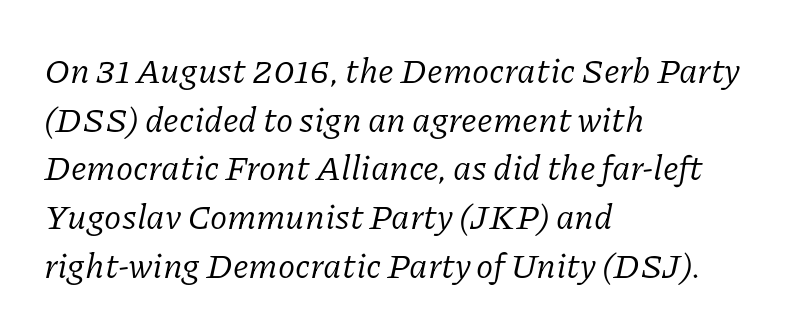
{"serif": "yes", "italic": "yes", "lean": "right", "slant_degrees": 11, "bold": "no", "weight": "regular", "width": "normal", "stroke_contrast": "low", "x_height": "medium", "monospaced": "no", "underline": "no", "align": "left", "line_spacing": "normal", "line_spacing_ratio": 1.39, "letter_spacing": "normal", "letter_spacing_em": 0.0, "glyph_px": 35}
